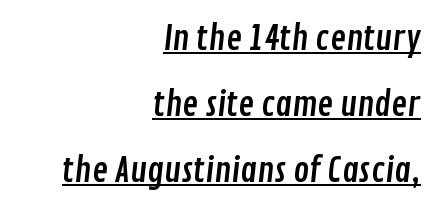
Q: Is the typeface a serif or a sans-serif typeface? A: Sans-serif.
Q: Is the text underlined? A: Yes.
Q: How is the paragraph aligned? A: Right-aligned.
Q: Is the spacing between letters normal or unusually wide? A: Normal.
Q: Is the spacing between lines tight, normal or loose? A: Loose.
Q: Width (condensed, normal, or wide)? A: Condensed.
Q: Stroke contrast? A: Low.
Q: x-height? A: Medium.
Q: Monospaced? A: No.
